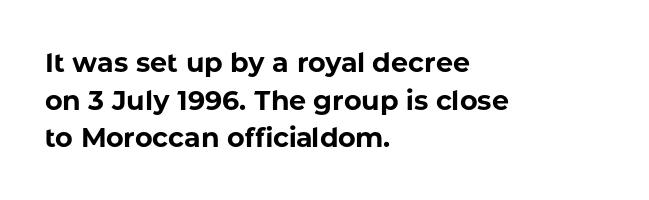
Q: Is the text bold? A: Yes.
Q: Is the text italic (slanted)? A: No, it is upright.
Q: Is the text underlined? A: No.
Q: How is the paragraph aligned? A: Left-aligned.
Q: Is the spacing between letters normal or unusually wide? A: Normal.
Q: Is the spacing between lines tight, normal or loose? A: Normal.
